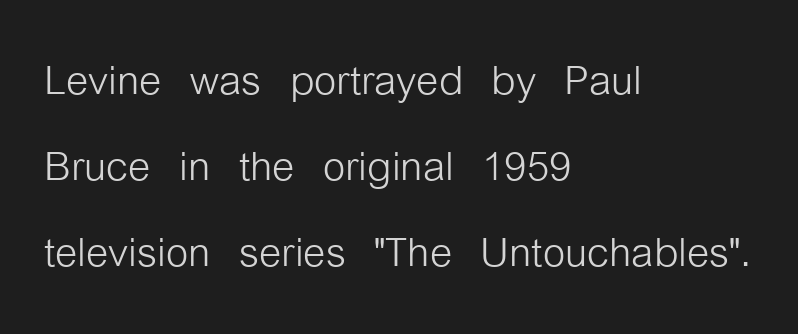
{"serif": "no", "italic": "no", "bold": "no", "weight": "light", "width": "condensed", "stroke_contrast": "low", "x_height": "medium", "monospaced": "no", "underline": "no", "align": "left", "line_spacing": "normal", "line_spacing_ratio": 1.51, "letter_spacing": "normal", "letter_spacing_em": 0.0, "glyph_px": 57}
